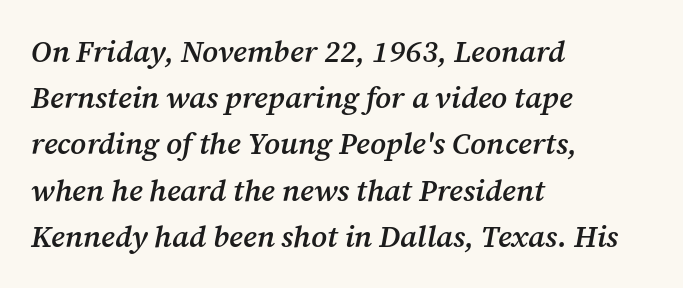
{"serif": "yes", "italic": "yes", "lean": "right", "slant_degrees": 12, "bold": "semi", "weight": "semibold", "width": "normal", "stroke_contrast": "medium", "x_height": "medium", "monospaced": "no", "underline": "no", "align": "left", "line_spacing": "normal", "line_spacing_ratio": 1.54, "letter_spacing": "normal", "letter_spacing_em": 0.0, "glyph_px": 30}
